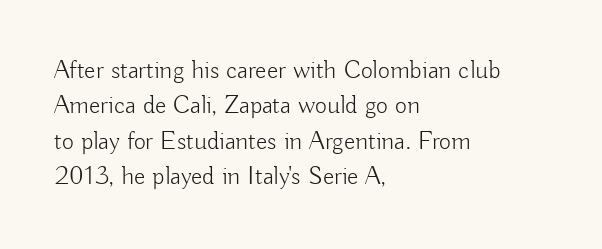
The image shows 26 px text type, upright; set left-aligned, normal line spacing (1.36x), normal letter spacing, not underlined.
